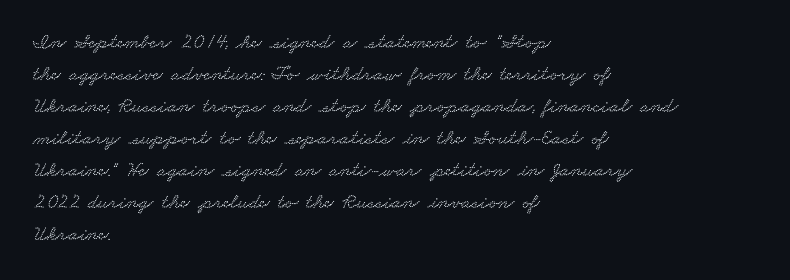
{"underline": "no", "align": "left", "line_spacing": "normal", "line_spacing_ratio": 1.52, "letter_spacing": "normal", "letter_spacing_em": 0.0, "glyph_px": 21}
